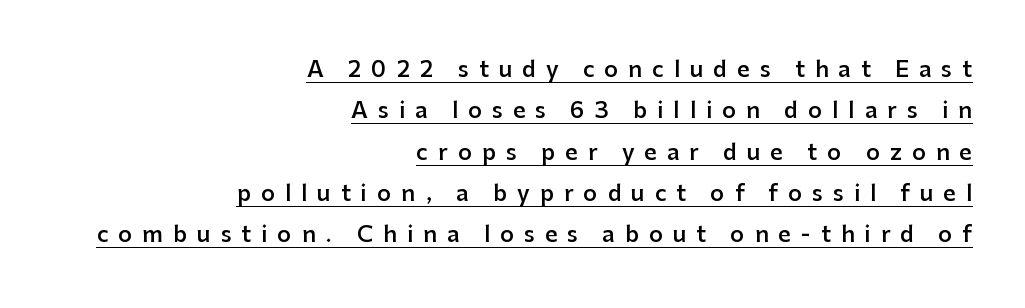
Notice the strokes are somewhat thickened but not fully heavy: this is a semibold. The passage shown has open, widely tracked lettering throughout. Posture: straight, roman, zero tilt. This rendering features underlined lettering. Each line ends at the same right margin while the left side varies.
